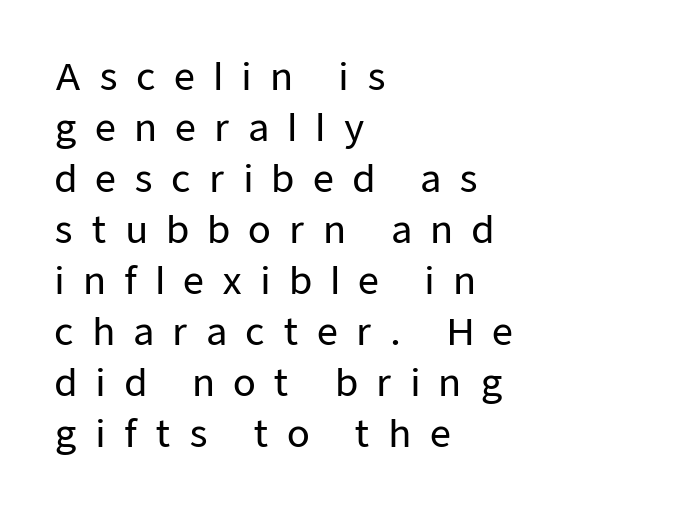
Each row of text sits above clean, open space. The block of text has a typical density, with ordinary space between rows. The passage shown is typeset with a sans-serif family. Quick note: not italic, upright.
